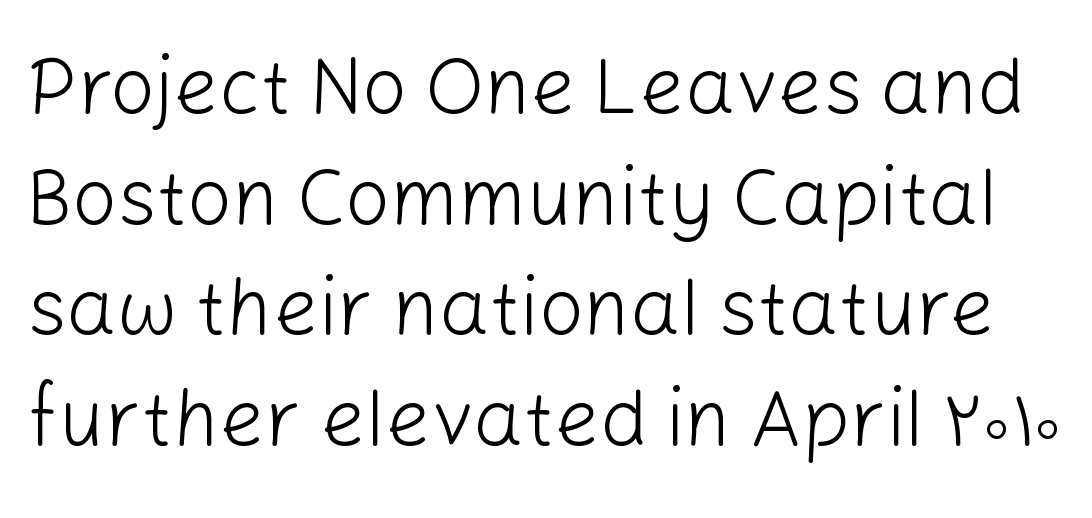
{"serif": "no", "italic": "no", "bold": "no", "weight": "light", "width": "normal", "stroke_contrast": "low", "x_height": "medium", "monospaced": "no", "underline": "no", "line_spacing": "normal", "line_spacing_ratio": 1.4, "letter_spacing": "normal", "letter_spacing_em": 0.0, "glyph_px": 79}
